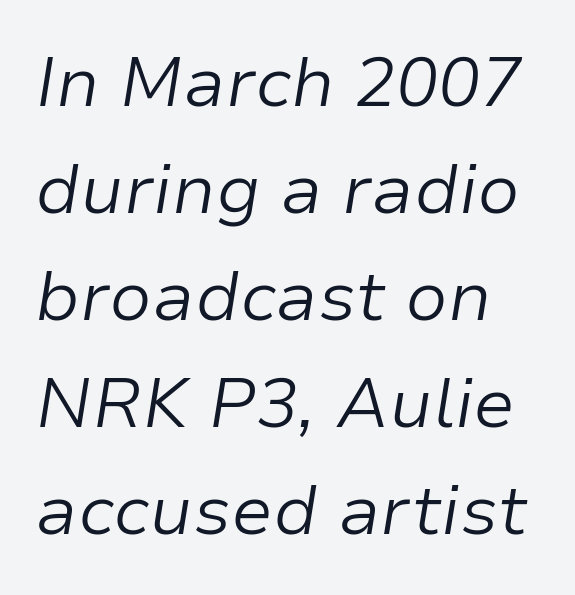
Q: Is the text bold? A: No.
Q: Is the text italic (slanted)? A: Yes, it leans right by about 9 degrees.
Q: Is the text underlined? A: No.
Q: Is the spacing between letters normal or unusually wide? A: Normal.
Q: Is the spacing between lines tight, normal or loose? A: Normal.
Q: Width (condensed, normal, or wide)? A: Normal.
Q: Stroke contrast? A: Low.
Q: x-height? A: Medium.
Q: Monospaced? A: No.
